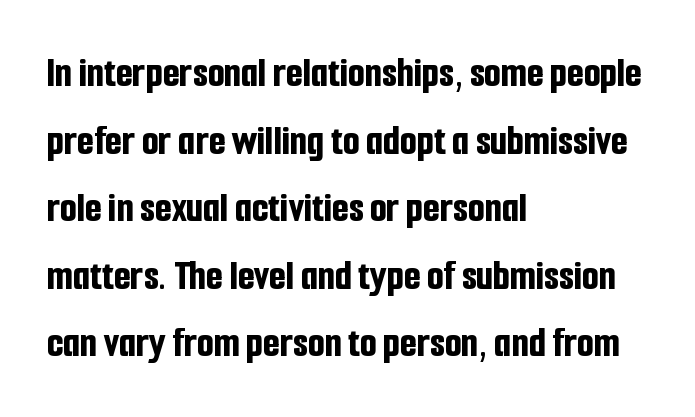
Serifs: no, the terminals of the letterforms are clean. The lines in this sample share a left origin and differ only in where they stop. These words are printed bold, with thick strokes throughout. Looks like regular typesetting: each glyph gets only the width it needs.
